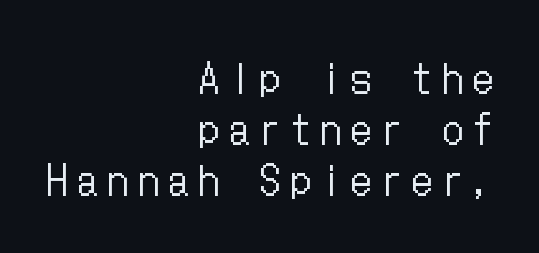
The strokes are not fattened; the text isn't bold. Do the letters lean? They stand straight. Descenders hang freely into open space. Tracking here is generous; glyphs stand well apart from one another. Layout note: lines flush right. Vertical spacing — default.
